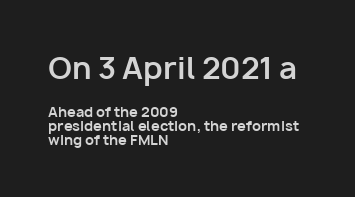
The image shows 30 px bold sans-serif type, upright; set left-aligned, tight line spacing (1.0x), normal letter spacing, not underlined; the first (top) block is 2.14x larger; low stroke contrast and a medium x-height.
